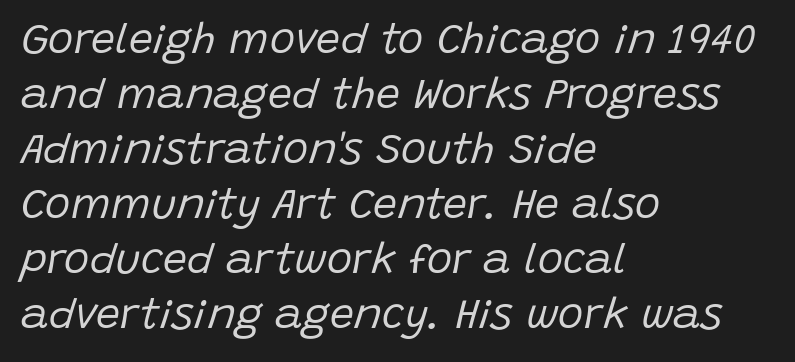
Q: Is the text bold? A: No.
Q: Is the text italic (slanted)? A: Yes, it leans right by about 15 degrees.
Q: Is the text underlined? A: No.
Q: How is the paragraph aligned? A: Left-aligned.
Q: Is the spacing between letters normal or unusually wide? A: Normal.
Q: Is the spacing between lines tight, normal or loose? A: Normal.
Q: Width (condensed, normal, or wide)? A: Normal.
Q: Stroke contrast? A: Low.
Q: x-height? A: Large.
Q: Monospaced? A: No.
